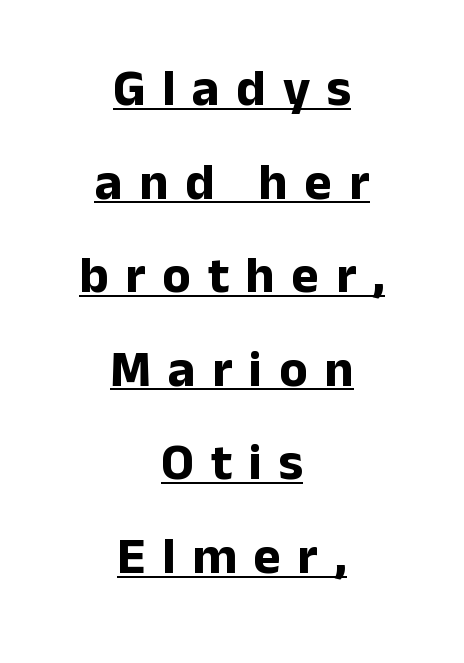
Q: Is the text bold? A: Yes.
Q: Is the text italic (slanted)? A: No, it is upright.
Q: Is the typeface a serif or a sans-serif typeface? A: Sans-serif.
Q: Is the text underlined? A: Yes.
Q: How is the paragraph aligned? A: Centered.
Q: Is the spacing between letters normal or unusually wide? A: Unusually wide.
Q: Width (condensed, normal, or wide)? A: Normal.
Q: Stroke contrast? A: Low.
Q: x-height? A: Medium.
Q: Monospaced? A: No.
